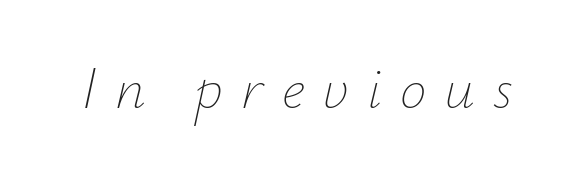
{"italic": "yes", "lean": "right", "slant_degrees": 12, "bold": "no", "weight": "thin", "width": "normal", "stroke_contrast": "low", "x_height": "small", "monospaced": "no", "underline": "no", "letter_spacing": "wide", "letter_spacing_em": 0.3, "glyph_px": 60}
